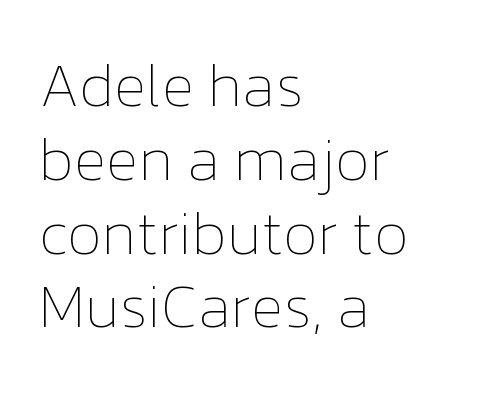
The image shows 60 px thin type, upright; set left-aligned, line spacing 1.23x, normal letter spacing, not underlined; low stroke contrast and a medium x-height.
